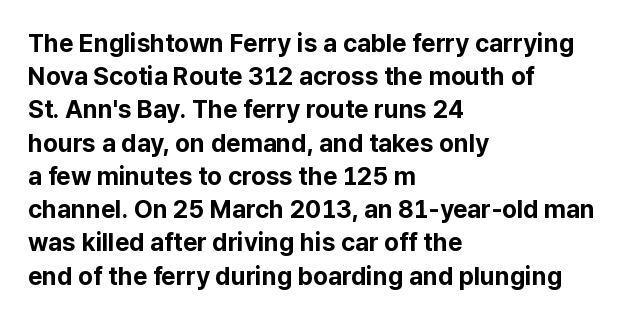
The image shows 25 px bold type, upright; set left-aligned, normal line spacing (1.33x), normal letter spacing, not underlined.
